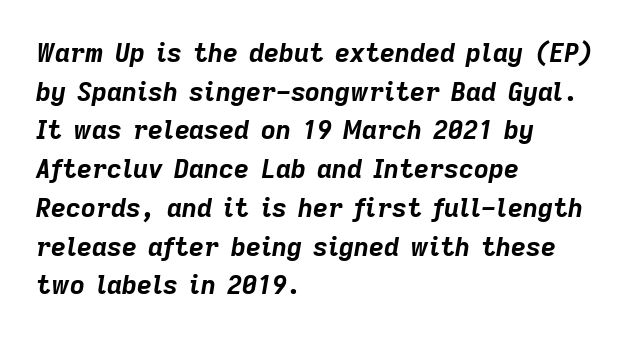
{"italic": "yes", "lean": "right", "slant_degrees": 9, "bold": "yes", "underline": "no", "align": "left", "line_spacing": "normal", "line_spacing_ratio": 1.49, "letter_spacing": "normal", "letter_spacing_em": 0.0, "glyph_px": 26}
